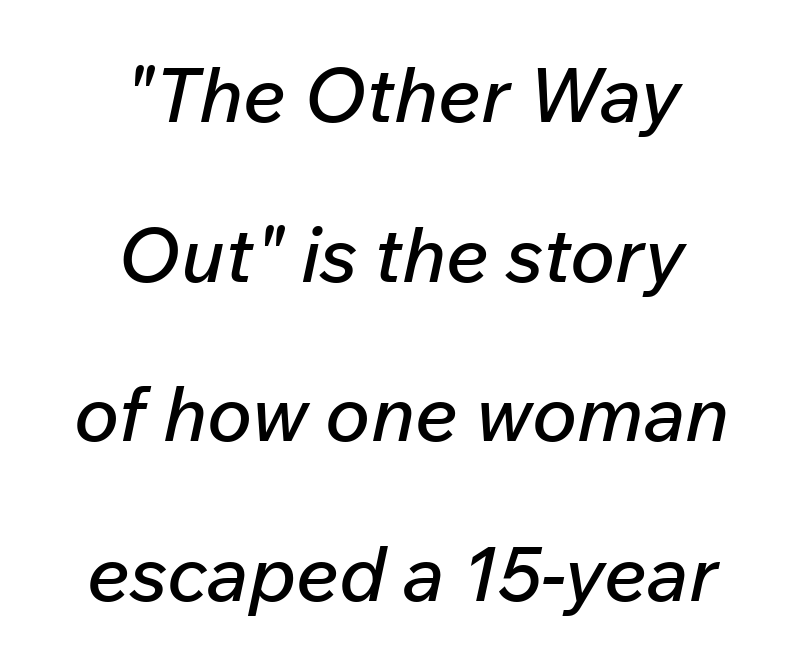
The image shows 76 px text type, italic (leaning right); set centered, loose line spacing (2.1x), normal letter spacing, not underlined; low stroke contrast and a medium x-height.
